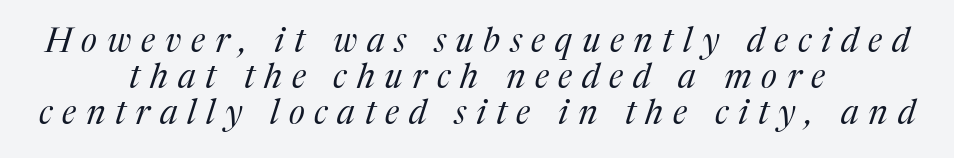
These lines are rendered in a variable-pitch font. Is the type slanted? Yes — the strokes lean at a clear angle. The letterforms sit at book weight or below. The text was rendered using a seriffed face with decorative stroke endings. How would I describe the line gaps? Narrow and economical.
